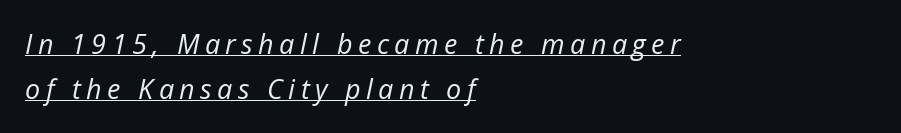
The image shows 27 px text type, italic (leaning right); set left-aligned, normal line spacing (1.67x), unusually wide letter spacing (+0.2 em), underlined.
